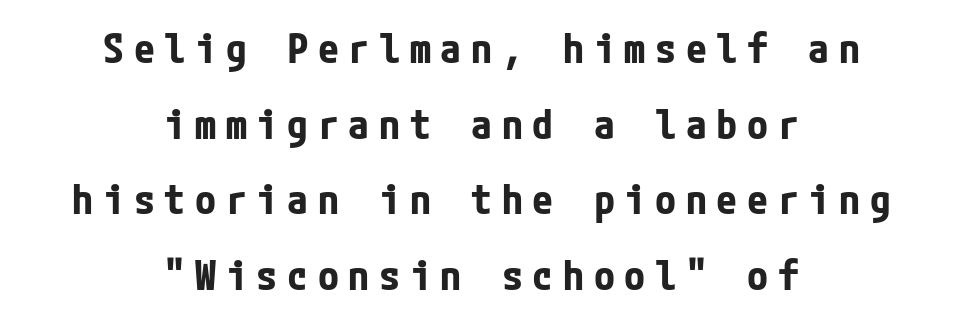
These lines carry a lot of weight — the face is fully bold. You could only call the tracking loose — the letters float apart. The paragraph shown floats in the horizontal middle. Font category for this specimen: sans-serif. The type sits square on the baseline with zero lean. The baseline area is clear.
